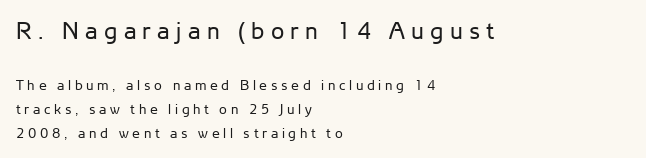
{"italic": "no", "bold": "no", "underline": "no", "align": "left", "line_spacing_ratio": 1.71, "letter_spacing": "wide", "letter_spacing_em": 0.26, "larger_block": "first", "size_ratio": 1.71, "glyph_px": 24}
